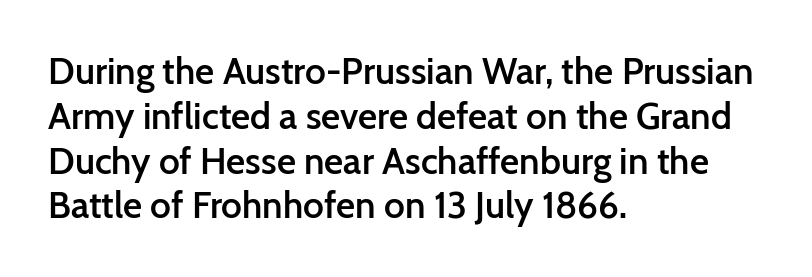
{"serif": "no", "italic": "no", "bold": "semi", "weight": "semibold", "width": "normal", "stroke_contrast": "low", "x_height": "medium", "monospaced": "no", "underline": "no", "align": "left", "line_spacing_ratio": 1.21, "letter_spacing": "normal", "letter_spacing_em": 0.0, "glyph_px": 37}
